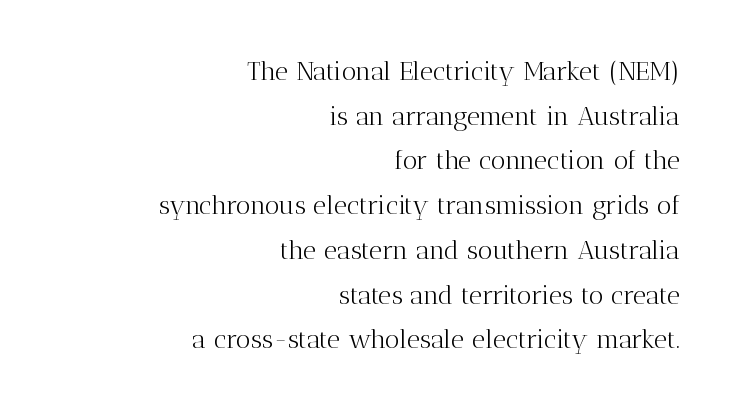
Q: Is the text bold? A: No.
Q: Is the text italic (slanted)? A: No, it is upright.
Q: Is the text underlined? A: No.
Q: How is the paragraph aligned? A: Right-aligned.
Q: Is the spacing between letters normal or unusually wide? A: Normal.
